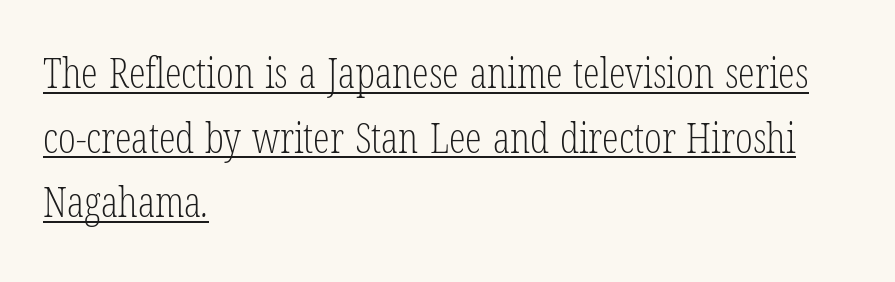
{"serif": "yes", "bold": "no", "weight": "light", "width": "condensed", "stroke_contrast": "low", "x_height": "medium", "monospaced": "no", "underline": "yes", "align": "left", "line_spacing": "normal", "line_spacing_ratio": 1.54, "letter_spacing": "normal", "letter_spacing_em": 0.0, "glyph_px": 42}
